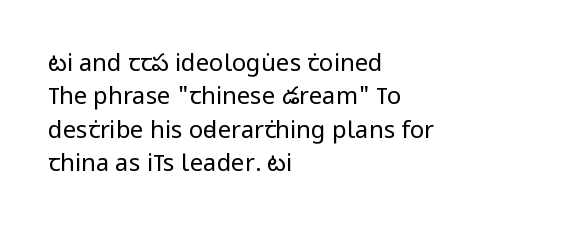
Q: Is the text bold? A: No.
Q: Is the text italic (slanted)? A: No, it is upright.
Q: Is the text underlined? A: No.
Q: How is the paragraph aligned? A: Left-aligned.
Q: Is the spacing between letters normal or unusually wide? A: Normal.
Q: Is the spacing between lines tight, normal or loose? A: Normal.
